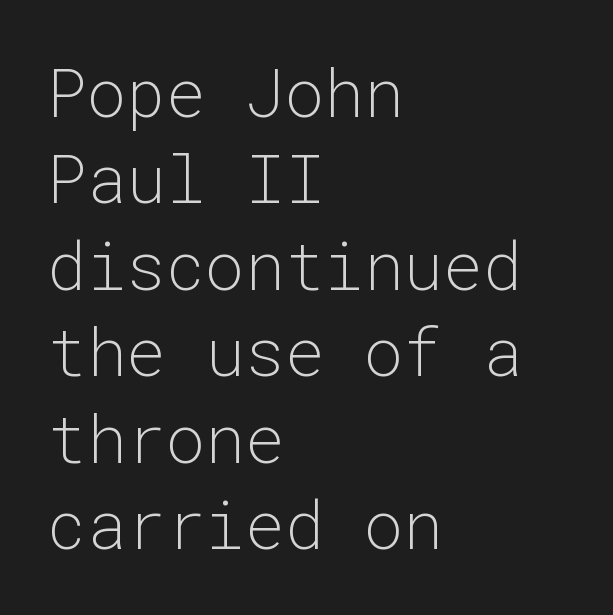
When letters stand straight like this, we call the style roman or upright. A sans-serif font was chosen for this passage. Stem width sits at or under what a default text font uses. A typesetter would call this zero additional tracking. Baseline-to-baseline distance is the conventional proportion of letter height.
